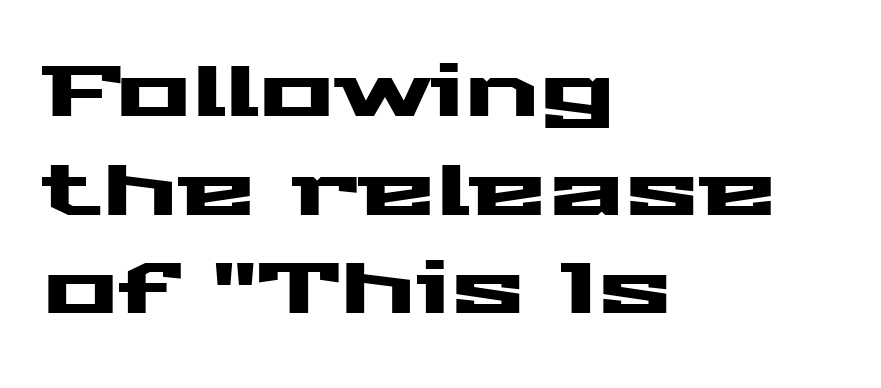
{"serif": "no", "italic": "no", "width": "wide", "stroke_contrast": "medium", "x_height": "medium", "monospaced": "no", "underline": "no", "align": "left", "line_spacing": "normal", "line_spacing_ratio": 1.39, "letter_spacing": "normal", "letter_spacing_em": 0.0, "glyph_px": 71}
